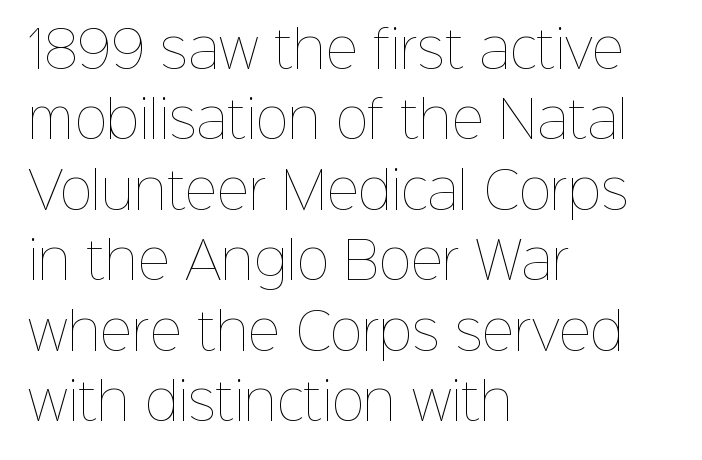
{"italic": "no", "bold": "no", "weight": "thin", "width": "normal", "stroke_contrast": "low", "x_height": "medium", "monospaced": "no", "underline": "no", "align": "left", "line_spacing": "normal", "line_spacing_ratio": 1.41, "letter_spacing": "normal", "letter_spacing_em": 0.0, "glyph_px": 50}
